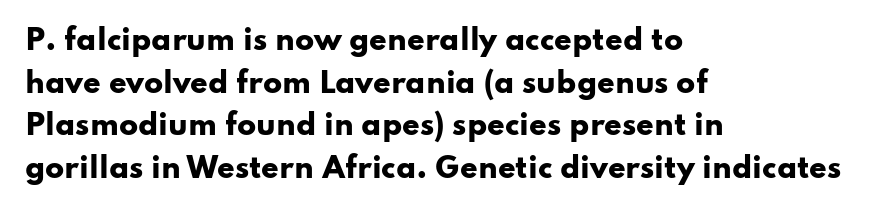
Each letter's strokes conclude bluntly, with no projecting serifs. Nobody drew a line under any word here. The ragged edge is on the right, which tells us the setting is flush left. Is this a fixed-width face? No — the glyphs have proportional, varying widths. In terms of posture, this sample is upright. Notice how descenders clear the ascenders below comfortably — that's standard leading.
